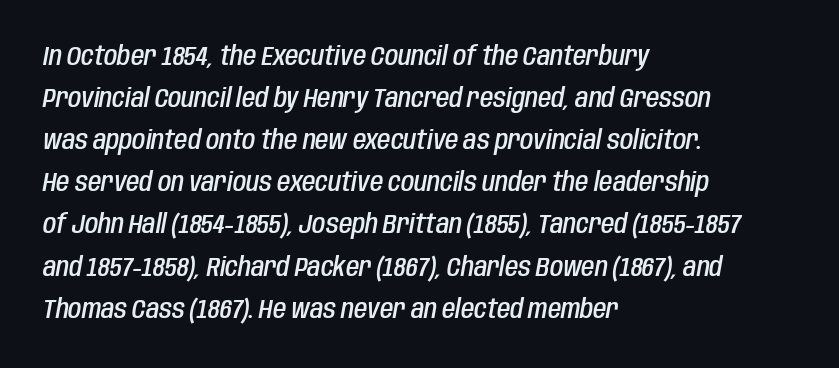
Honestly, the letter spacing is just normal — you wouldn't notice it. Italic: yes, the glyphs are oblique. As a designer I'd log this as weight 600, semibold. In terms of leading, this rendering sits right in the middle. The space beneath each line is pristine and unruled.
